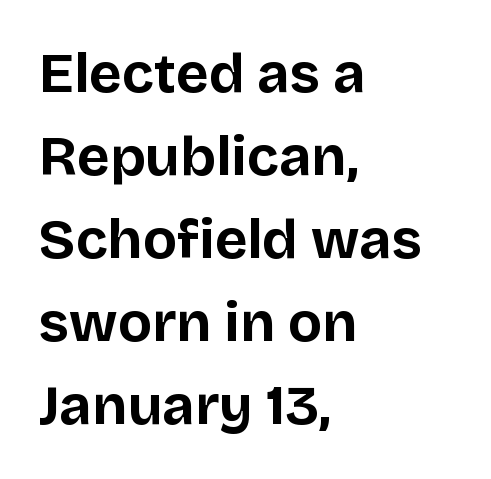
{"serif": "no", "italic": "no", "bold": "yes", "weight": "bold", "width": "normal", "stroke_contrast": "low", "x_height": "large", "monospaced": "no", "underline": "no", "align": "left", "line_spacing": "normal", "line_spacing_ratio": 1.48, "letter_spacing": "normal", "letter_spacing_em": 0.0, "glyph_px": 56}
